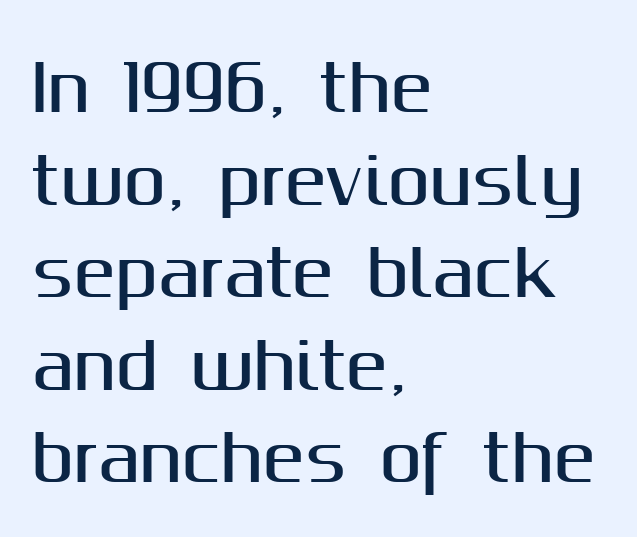
{"serif": "no", "italic": "no", "width": "normal", "stroke_contrast": "medium", "x_height": "medium", "monospaced": "no", "underline": "no", "align": "left", "line_spacing": "normal", "line_spacing_ratio": 1.47, "letter_spacing": "normal", "letter_spacing_em": 0.0, "glyph_px": 63}
